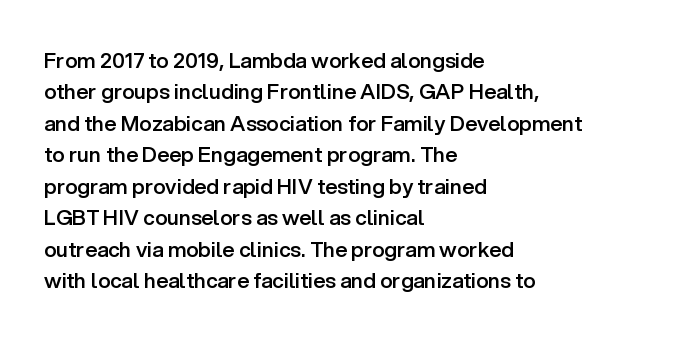
Q: Is the text bold? A: Semi-bold.
Q: Is the text italic (slanted)? A: No, it is upright.
Q: Is the text underlined? A: No.
Q: How is the paragraph aligned? A: Left-aligned.
Q: Is the spacing between letters normal or unusually wide? A: Normal.
Q: Is the spacing between lines tight, normal or loose? A: Normal.
